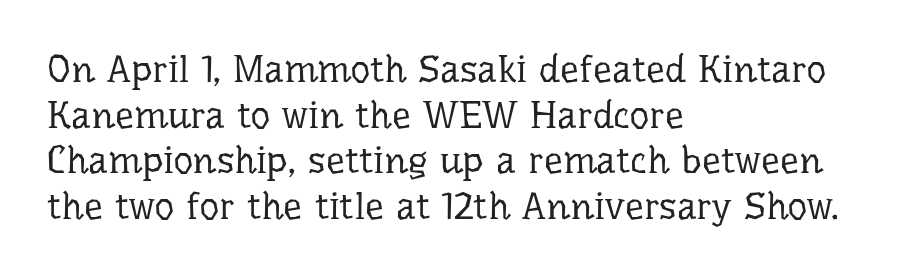
Proportional: the letters do not fall into vertical columns. Spacing between characters is what you'd get straight out of the box. The font is comparable to plain body text, perhaps lighter. The glyphs in this specimen are seriffed. The lines are quadded left.
